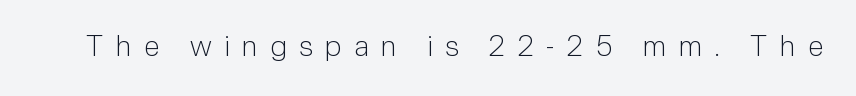
A bare baseline throughout the passage. Is this a heavy cut? Hardly; it is regular or lighter. These lines are rendered in a variable-pitch font. A typesetter would call this heavily tracked-out type. Grotesque or geometric, the face here clearly has no serifs. The specimen reads as upright at a glance.
